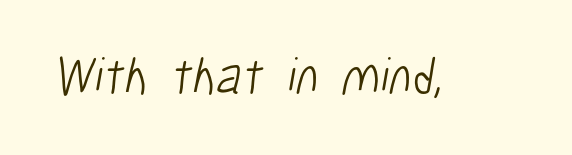
The line texture is even and compact thanks to regular tracking. No chunkiness to these letters — they're not bold. A typesetter would label this face a sans. Glance below the letters and you will spot only blank space. Think of a printed novel: that variable character pitch is what you see here.
